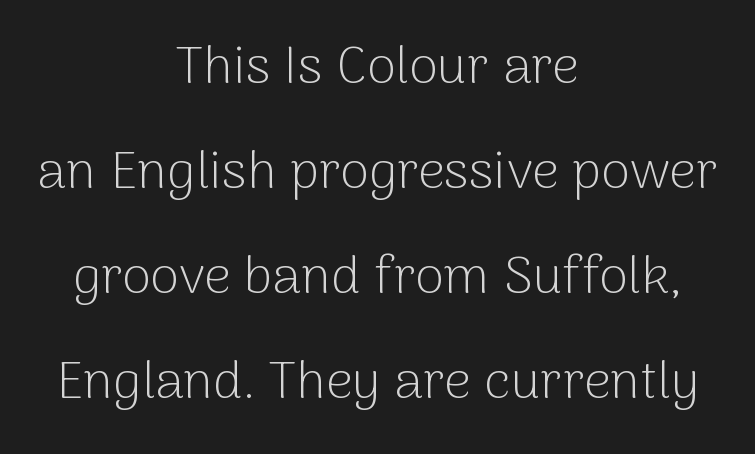
{"serif": "no", "italic": "no", "bold": "no", "weight": "light", "width": "normal", "stroke_contrast": "low", "x_height": "medium", "monospaced": "no", "underline": "no", "align": "center", "line_spacing": "loose", "line_spacing_ratio": 1.98, "letter_spacing": "normal", "letter_spacing_em": 0.0, "glyph_px": 53}
